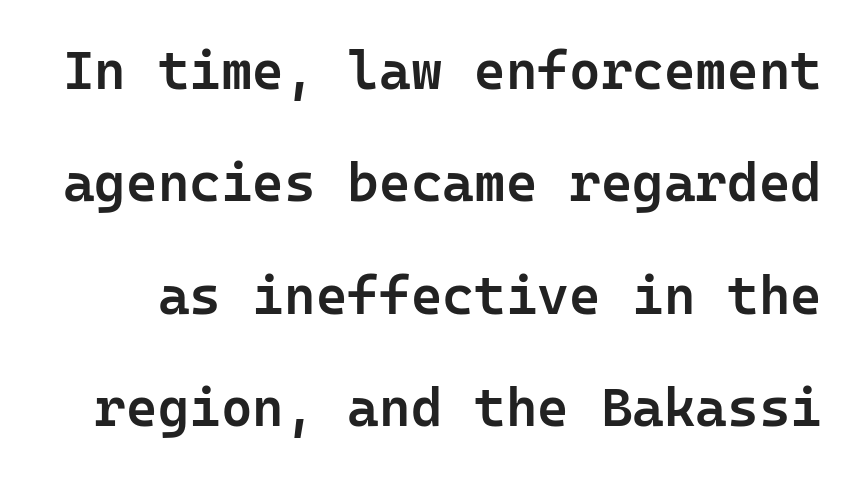
What stands out about the letter spacing? Nothing — it is the standard amount. You can tell it's not italic because the verticals are truly vertical. Every letter is mildly thick-stroked: semibold rather than bold. A typesetter would label this face a sans.
